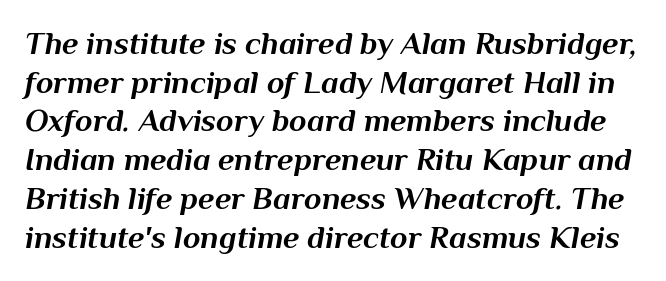
The image shows 32 px bold type, italic (leaning right); set line spacing 1.21x, normal letter spacing, not underlined; medium stroke contrast and a medium x-height.
